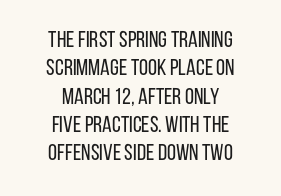
The foot of each line stays bare and open. Stroke thickness stays within the range of a standard reading face or lighter. In terms of letterspacing, this is plain default setting. Typeset on center — no edge is straight. Upright lettering throughout.
